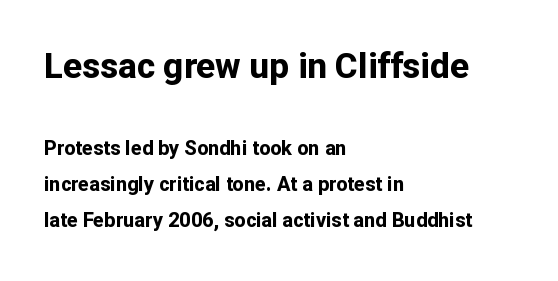
The image shows 35 px bold sans-serif type, upright; set left-aligned, line spacing 1.8x, normal letter spacing, not underlined; the first (top) block is 1.75x larger; low stroke contrast and a medium x-height.
